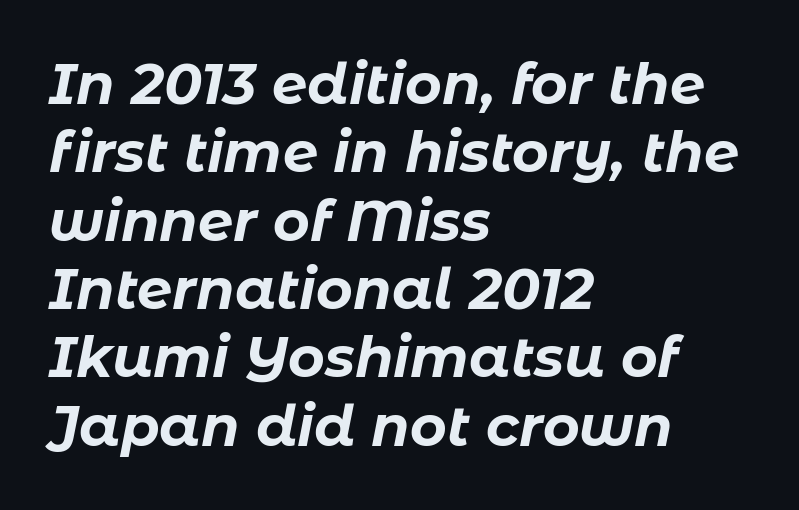
{"italic": "yes", "lean": "right", "slant_degrees": 11, "bold": "yes", "weight": "bold", "width": "normal", "stroke_contrast": "low", "x_height": "medium", "monospaced": "no", "underline": "no", "align": "left", "line_spacing_ratio": 1.22, "letter_spacing": "normal", "letter_spacing_em": 0.0, "glyph_px": 56}
